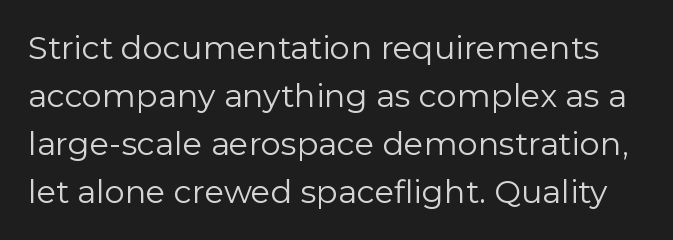
The image shows 32 px regular-weight sans-serif type, upright; set normal line spacing (1.5x), normal letter spacing, not underlined; low stroke contrast and a medium x-height.
